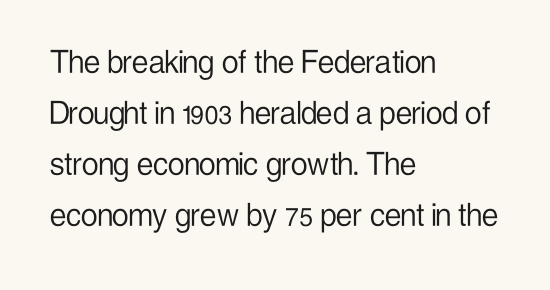
Q: Is the text bold? A: No.
Q: Is the text italic (slanted)? A: No, it is upright.
Q: Is the typeface a serif or a sans-serif typeface? A: Sans-serif.
Q: Is the text underlined? A: No.
Q: How is the paragraph aligned? A: Left-aligned.
Q: Is the spacing between letters normal or unusually wide? A: Normal.
Q: Is the spacing between lines tight, normal or loose? A: Normal.
Q: Width (condensed, normal, or wide)? A: Condensed.
Q: Stroke contrast? A: Low.
Q: x-height? A: Medium.
Q: Monospaced? A: No.
